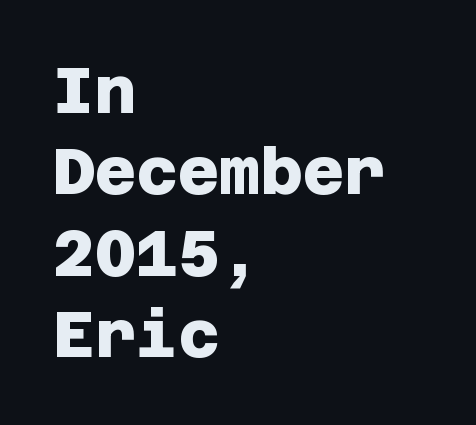
The image shows 64 px heavy sans-serif type; set left-aligned, normal line spacing (1.27x), normal letter spacing, not underlined; low stroke contrast and a large x-height.
